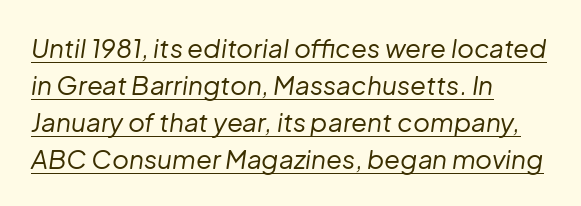
The letters sit at their default tracking, neither squeezed nor spread. An italicized treatment has been applied to the whole sample. All the whitespace from short lines collects on the right. Nothing heavy about these letters — not bold at all.
